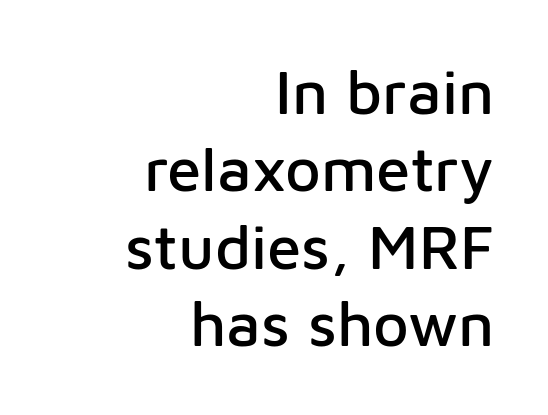
Q: Is the text italic (slanted)? A: No, it is upright.
Q: Is the typeface a serif or a sans-serif typeface? A: Sans-serif.
Q: Is the text underlined? A: No.
Q: How is the paragraph aligned? A: Right-aligned.
Q: Is the spacing between letters normal or unusually wide? A: Normal.
Q: Is the spacing between lines tight, normal or loose? A: Normal.
Q: Width (condensed, normal, or wide)? A: Normal.
Q: Stroke contrast? A: Low.
Q: x-height? A: Medium.
Q: Monospaced? A: No.
